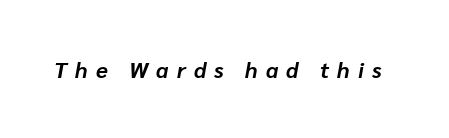
Underline: absent. How are the letters spaced? Widely, with obvious added tracking. The letters are slanted; this is an italic face. The strokes are fattened all the way to bold.
